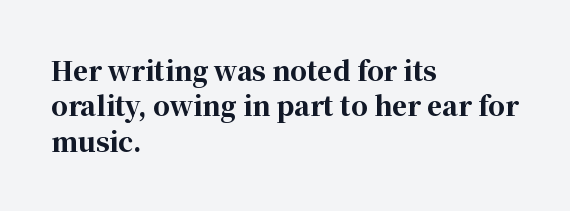
The image shows 26 px bold type, upright; set left-aligned, normal line spacing (1.36x), normal letter spacing, not underlined.
